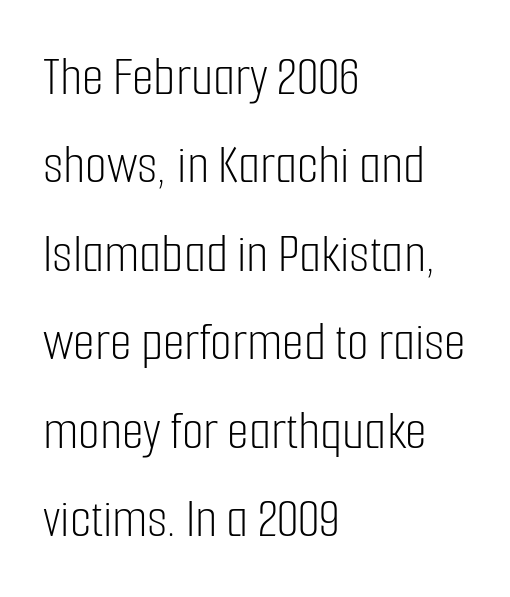
In terms of posture, this sample is upright. The face used here is a sans, in the tradition of grotesques and geometrics. Just letters on the line, the space beneath them empty. The designer left line spacing at the default. Spacing verdict: proportional, widths tailored to each character.
